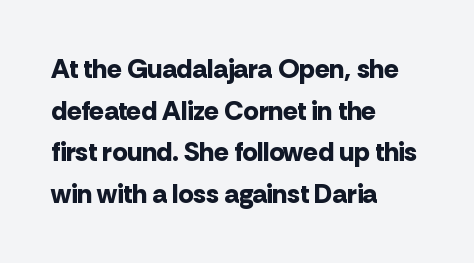
Q: Is the text bold? A: Yes.
Q: Is the text italic (slanted)? A: No, it is upright.
Q: Is the text underlined? A: No.
Q: How is the paragraph aligned? A: Left-aligned.
Q: Is the spacing between letters normal or unusually wide? A: Normal.
Q: Is the spacing between lines tight, normal or loose? A: Normal.
